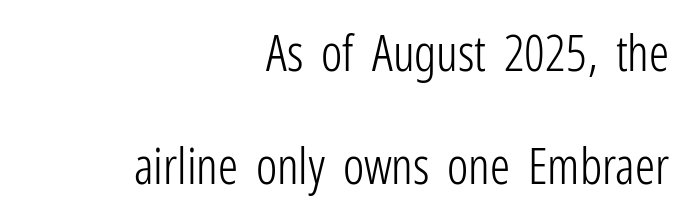
Serifs: no, the terminals of the letterforms are clean. Do the letters lean? They stand straight. Vertical spacing — loose. One-word summary of the alignment: right.
